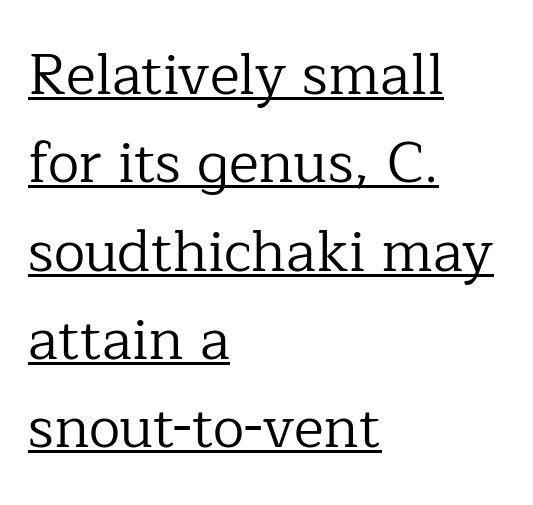
{"serif": "yes", "italic": "no", "bold": "no", "weight": "regular", "width": "normal", "stroke_contrast": "low", "x_height": "medium", "monospaced": "no", "underline": "yes", "align": "left", "line_spacing": "normal", "line_spacing_ratio": 1.55, "letter_spacing": "normal", "letter_spacing_em": 0.0, "glyph_px": 57}
